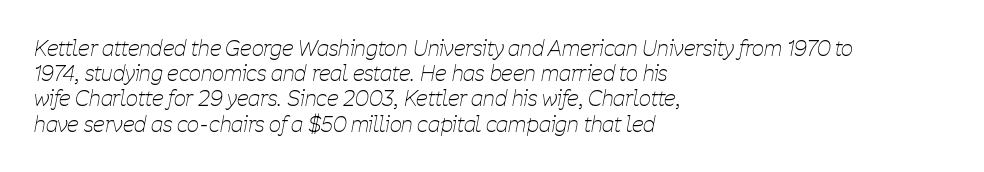
The glyphs look as if they've been sheared to an angle. Left-aligned paragraph, ragged on the right. Weight: regular or lighter. What stands out about the letter spacing? Nothing — it is the standard amount.
